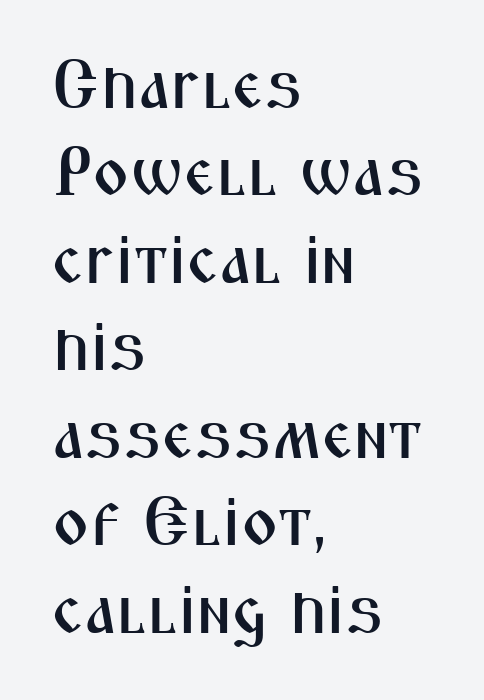
{"serif": "no", "italic": "no", "width": "condensed", "stroke_contrast": "medium", "x_height": "medium", "monospaced": "no", "underline": "no", "align": "left", "line_spacing": "normal", "line_spacing_ratio": 1.25, "letter_spacing": "normal", "letter_spacing_em": 0.0, "glyph_px": 70}
